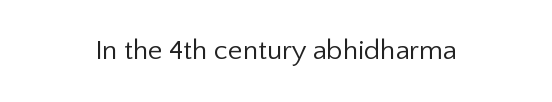
The specimen omits any rule beneath the text block's lines. Short note: letters normally spaced. Vertical strokes here are truly vertical. Note the varied advance widths — an 'i' is clearly narrower than an 'm'. The face used here is a sans, in the tradition of grotesques and geometrics.
